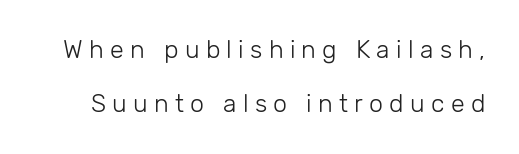
The image shows 25 px text type, upright; set loose line spacing (2.17x), unusually wide letter spacing (+0.25 em), not underlined.
